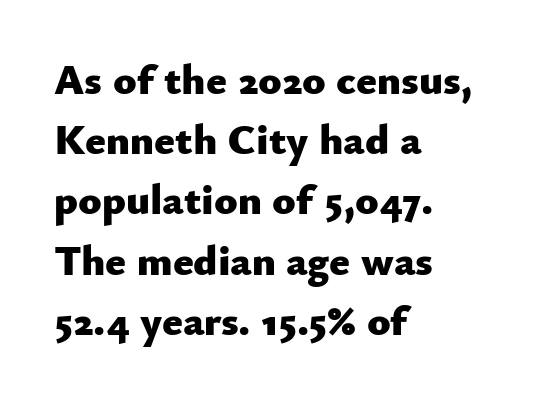
Q: Is the text bold? A: Yes.
Q: Is the text italic (slanted)? A: No, it is upright.
Q: Is the typeface a serif or a sans-serif typeface? A: Sans-serif.
Q: Is the text underlined? A: No.
Q: How is the paragraph aligned? A: Left-aligned.
Q: Is the spacing between letters normal or unusually wide? A: Normal.
Q: Is the spacing between lines tight, normal or loose? A: Normal.
Q: Width (condensed, normal, or wide)? A: Normal.
Q: Stroke contrast? A: Low.
Q: x-height? A: Small.
Q: Monospaced? A: No.
